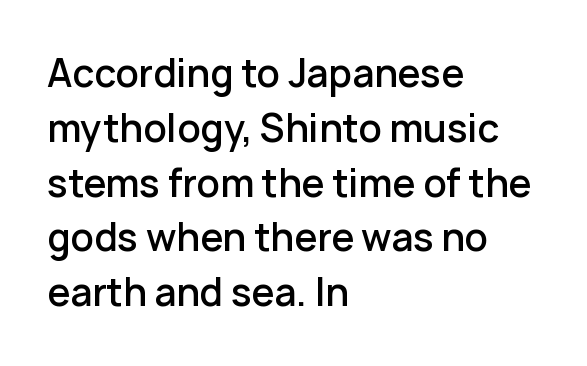
What weight is shown? A semibold, between regular and bold. Italic: no, the glyphs are upright roman. The glyphs in this specimen are sans serif. Check the space under the baseline: it is left empty. A student would call this left alignment; a typographer would say flush left, rag right. This sample has the flowing, uneven cadence of proportional lettering.
